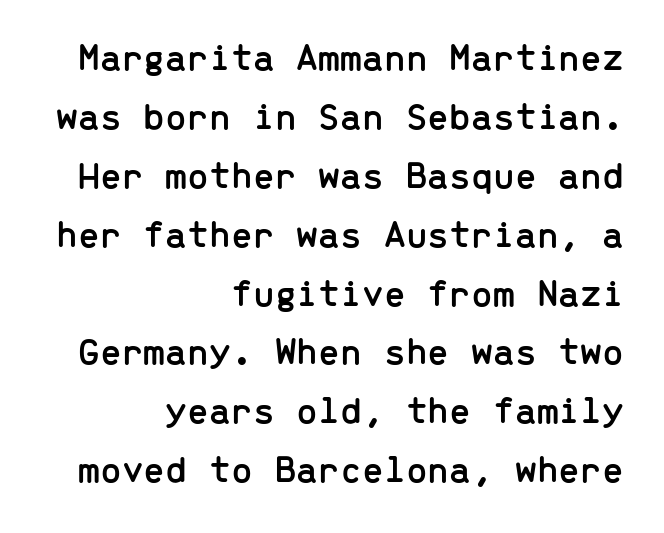
Do the characters align in a grid? Yes, the font is monospaced. The face used here is rendered with its standard letterfit. You can tell it's not italic because the verticals are truly vertical. The glyphs in this specimen are sans serif.
